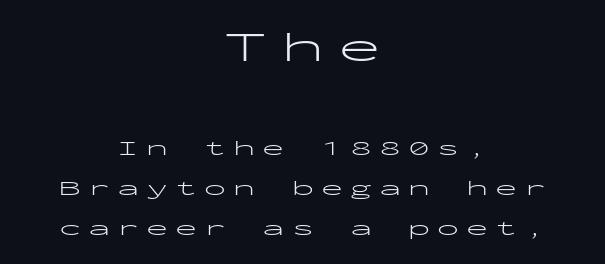
Q: Is the text bold? A: No.
Q: Is the text italic (slanted)? A: No, it is upright.
Q: Is the typeface a serif or a sans-serif typeface? A: Sans-serif.
Q: Is the text underlined? A: No.
Q: How is the paragraph aligned? A: Centered.
Q: Is the spacing between letters normal or unusually wide? A: Unusually wide.
Q: Which block of text is set in a larger size, the first (top) or the second (bottom)? A: The first (top) one.
Q: Width (condensed, normal, or wide)? A: Wide.
Q: Stroke contrast? A: Low.
Q: x-height? A: Medium.
Q: Monospaced? A: Yes.
